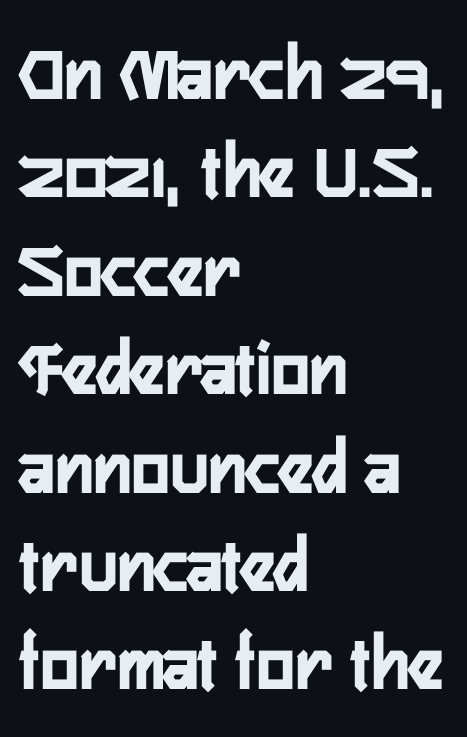
Does the lettering tilt? It doesn't — this is upright. Leftover space on each line is placed entirely after the last word. The space directly below the letters is spotless. The font family rendered here belongs to the sans-serif group. These lines are rendered in a variable-pitch font.
